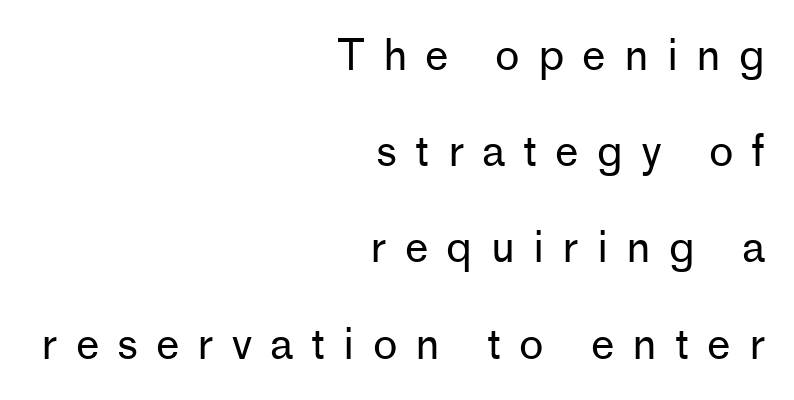
The image shows 42 px regular-weight sans-serif type, upright; set right-aligned, loose line spacing (2.29x), unusually wide letter spacing (+0.43 em), not underlined; low stroke contrast and a medium x-height.
